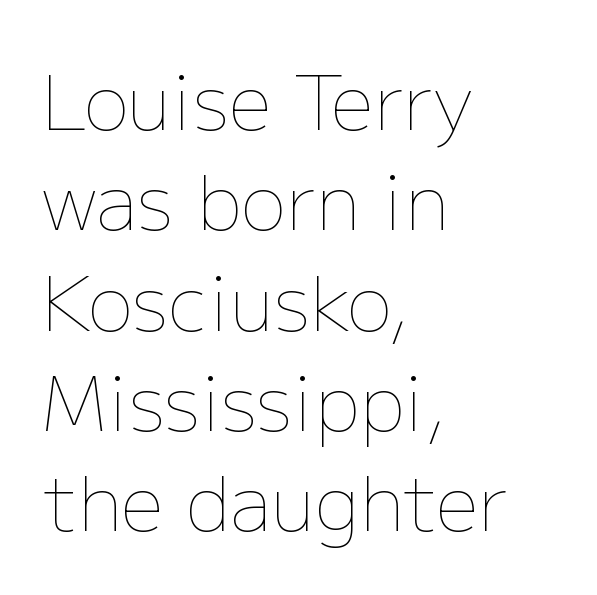
Q: Is the text bold? A: No.
Q: Is the text italic (slanted)? A: No, it is upright.
Q: Is the text underlined? A: No.
Q: How is the paragraph aligned? A: Left-aligned.
Q: Is the spacing between letters normal or unusually wide? A: Normal.
Q: Is the spacing between lines tight, normal or loose? A: Normal.
Q: Width (condensed, normal, or wide)? A: Normal.
Q: Stroke contrast? A: Low.
Q: x-height? A: Medium.
Q: Monospaced? A: No.
